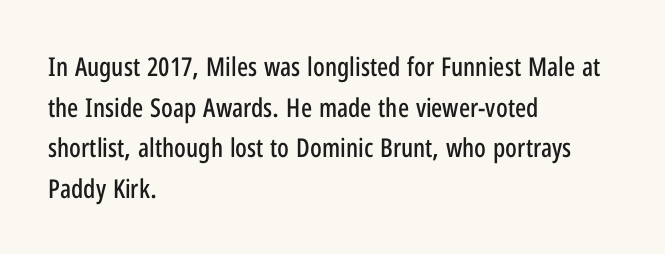
{"italic": "no", "underline": "no", "align": "left", "line_spacing": "normal", "line_spacing_ratio": 1.56, "letter_spacing": "normal", "letter_spacing_em": 0.0, "glyph_px": 26}
